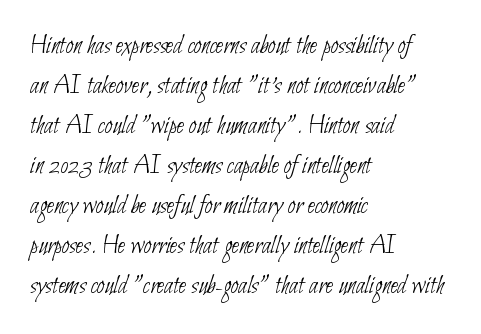
{"bold": "no", "underline": "no", "align": "left", "line_spacing": "normal", "line_spacing_ratio": 1.48, "letter_spacing": "normal", "letter_spacing_em": 0.0, "glyph_px": 27}
